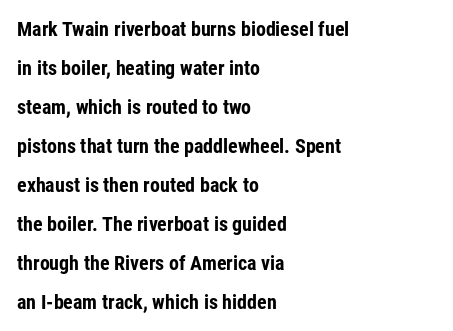
{"italic": "no", "bold": "yes", "underline": "no", "align": "left", "line_spacing": "loose", "line_spacing_ratio": 1.95, "letter_spacing": "normal", "letter_spacing_em": 0.0, "glyph_px": 20}
